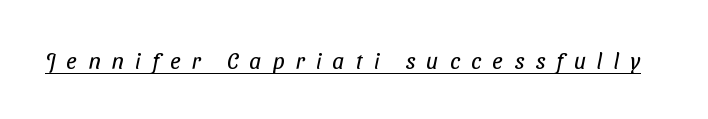
{"bold": "no", "underline": "yes", "letter_spacing": "wide", "letter_spacing_em": 0.49, "glyph_px": 23}
